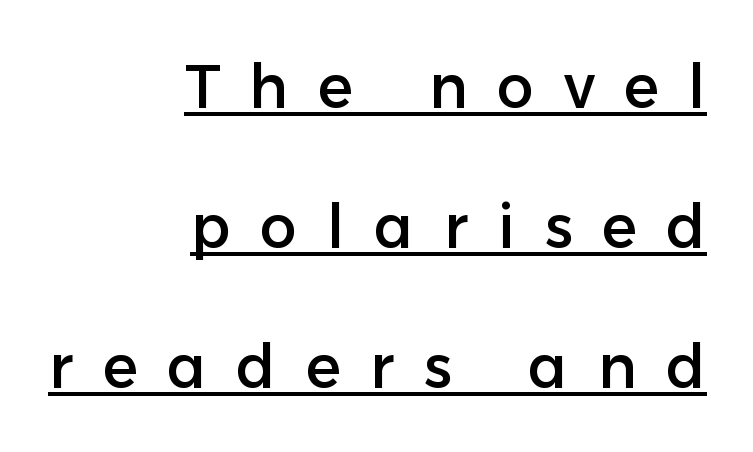
The glyphs in this specimen are sans serif. Designer's note — italics off, roman on. Regarding leading, the lines here are spaced well apart. Caption: multi-line text, flush right, ragged left. Note the varied advance widths — an 'i' is clearly narrower than an 'm'. Students, note that the glyphs here are deliberately spaced far apart.
